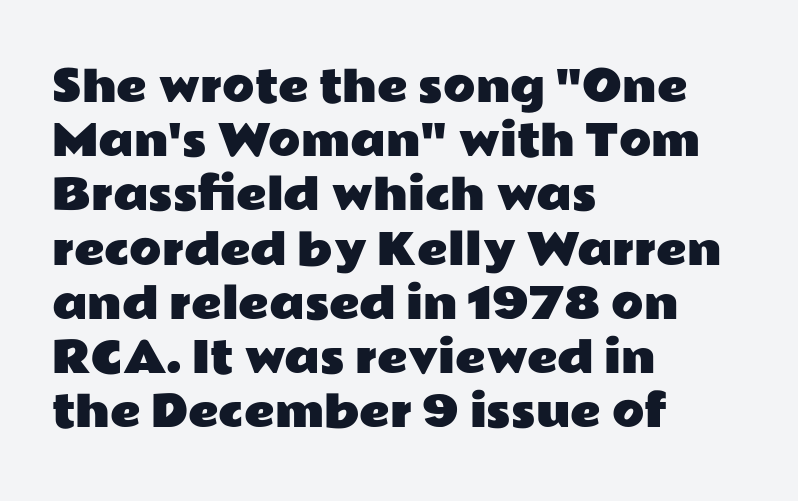
Q: Is the text italic (slanted)? A: No, it is upright.
Q: Is the typeface a serif or a sans-serif typeface? A: Sans-serif.
Q: Is the text underlined? A: No.
Q: How is the paragraph aligned? A: Left-aligned.
Q: Is the spacing between letters normal or unusually wide? A: Normal.
Q: Is the spacing between lines tight, normal or loose? A: Normal.
Q: Width (condensed, normal, or wide)? A: Wide.
Q: Stroke contrast? A: Low.
Q: x-height? A: Medium.
Q: Monospaced? A: No.
